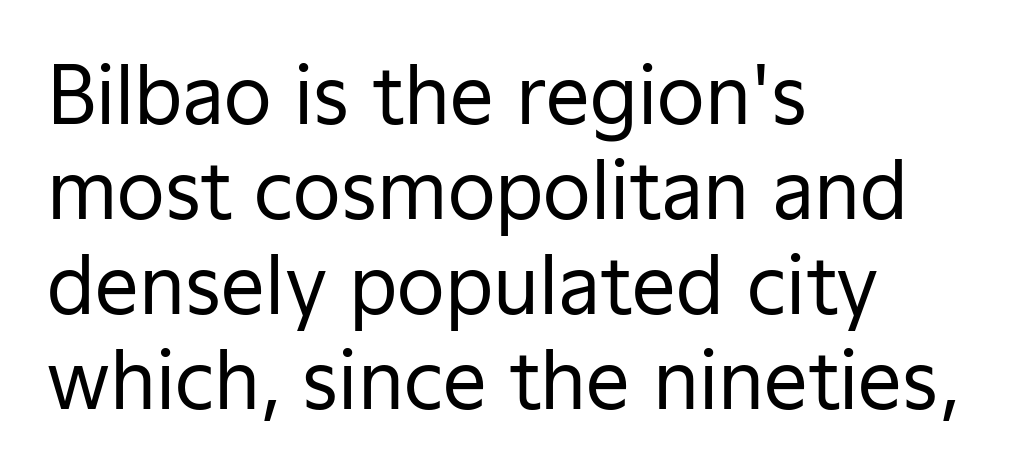
Notice how the passage keeps a crisp vertical edge on the left only. I'd call this a sans setting — the letters go barefoot. Letter spacing: default. The baseline area is clear. The axis of the letterforms is exactly vertical. Spacing verdict: proportional, widths tailored to each character.
